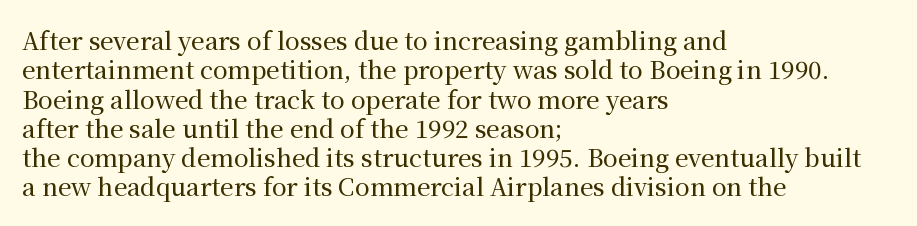
The lettering stays uniformly vertical, giving the passage a roman look. The letterforms sit shoulder to shoulder at normal distance. The setting favours the left margin, as ordinary paragraphs usually do. Decoration check: the copy has no underline.
